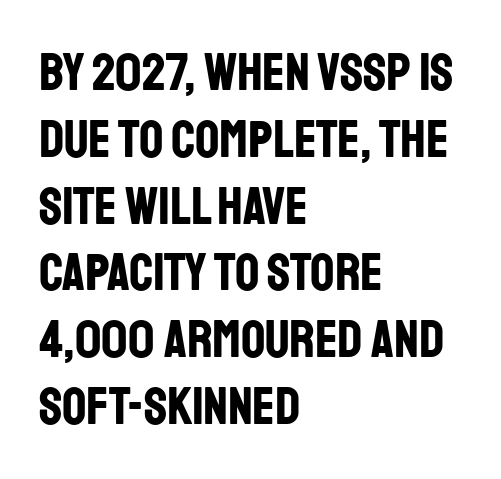
The image shows 53 px bold, condensed sans-serif type, upright; set left-aligned, normal line spacing (1.26x), normal letter spacing, not underlined; low stroke contrast and a large x-height.
